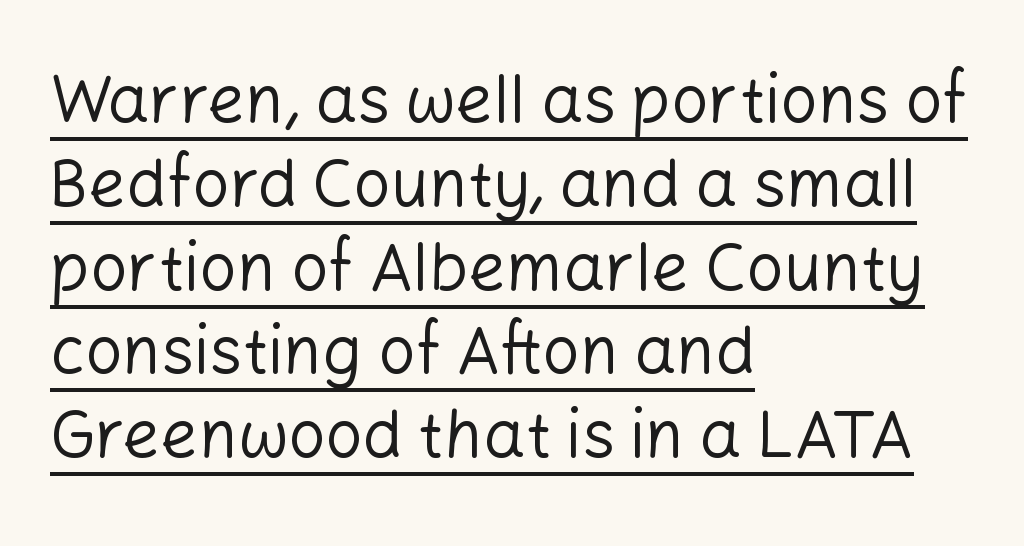
Q: Is the text bold? A: No.
Q: Is the text italic (slanted)? A: No, it is upright.
Q: Is the typeface a serif or a sans-serif typeface? A: Sans-serif.
Q: Is the text underlined? A: Yes.
Q: How is the paragraph aligned? A: Left-aligned.
Q: Is the spacing between letters normal or unusually wide? A: Normal.
Q: Is the spacing between lines tight, normal or loose? A: Normal.
Q: Width (condensed, normal, or wide)? A: Normal.
Q: Stroke contrast? A: Low.
Q: x-height? A: Medium.
Q: Monospaced? A: No.
